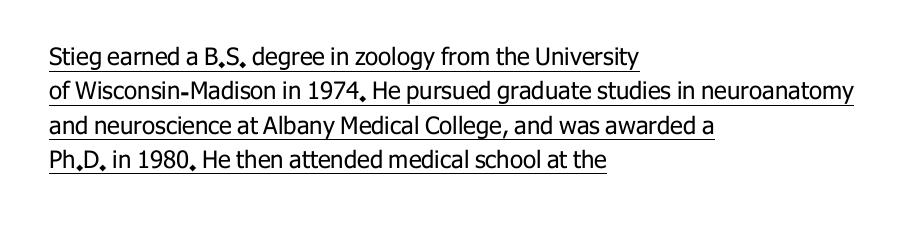
{"italic": "no", "bold": "no", "underline": "yes", "align": "left", "line_spacing": "normal", "line_spacing_ratio": 1.43, "letter_spacing": "normal", "letter_spacing_em": 0.0, "glyph_px": 24}
